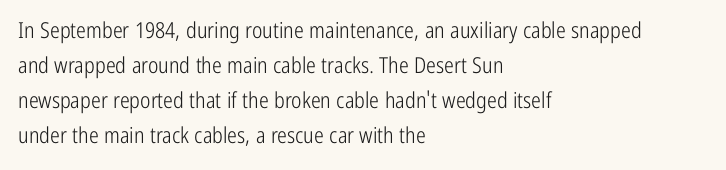
Q: Is the text bold? A: No.
Q: Is the text italic (slanted)? A: No, it is upright.
Q: Is the text underlined? A: No.
Q: How is the paragraph aligned? A: Left-aligned.
Q: Is the spacing between letters normal or unusually wide? A: Normal.
Q: Is the spacing between lines tight, normal or loose? A: Normal.
